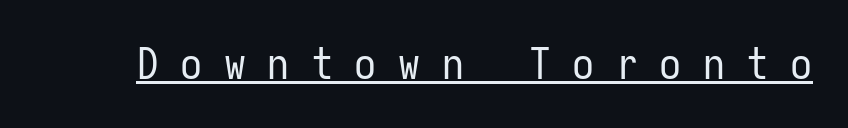
Q: Is the text bold? A: No.
Q: Is the text italic (slanted)? A: No, it is upright.
Q: Is the typeface a serif or a sans-serif typeface? A: Sans-serif.
Q: Is the text underlined? A: Yes.
Q: Is the spacing between letters normal or unusually wide? A: Unusually wide.
Q: Width (condensed, normal, or wide)? A: Condensed.
Q: Stroke contrast? A: Low.
Q: x-height? A: Medium.
Q: Monospaced? A: Yes.
